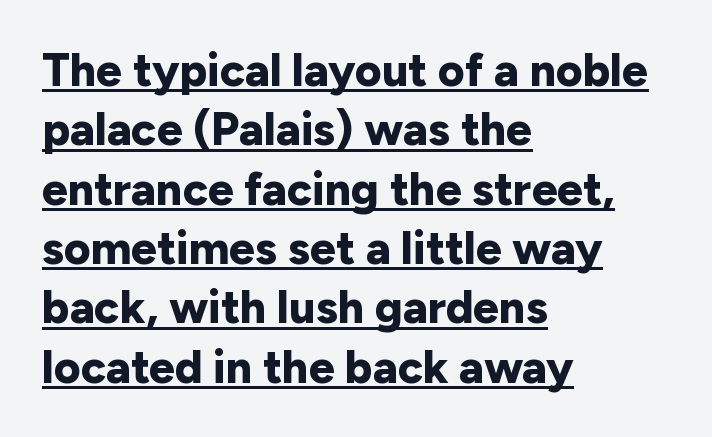
The image shows 46 px bold sans-serif type, upright; set left-aligned, normal line spacing (1.29x), normal letter spacing, underlined; low stroke contrast and a medium x-height.
